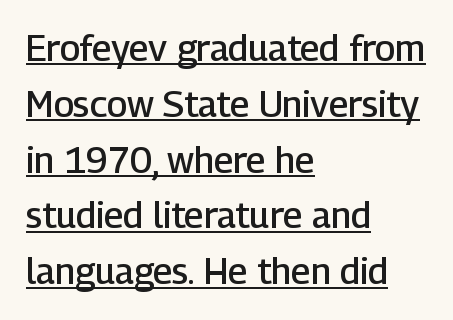
Q: Is the text bold? A: Semi-bold.
Q: Is the text italic (slanted)? A: No, it is upright.
Q: Is the typeface a serif or a sans-serif typeface? A: Sans-serif.
Q: Is the text underlined? A: Yes.
Q: How is the paragraph aligned? A: Left-aligned.
Q: Is the spacing between letters normal or unusually wide? A: Normal.
Q: Is the spacing between lines tight, normal or loose? A: Normal.
Q: Width (condensed, normal, or wide)? A: Normal.
Q: Stroke contrast? A: Low.
Q: x-height? A: Medium.
Q: Monospaced? A: No.
